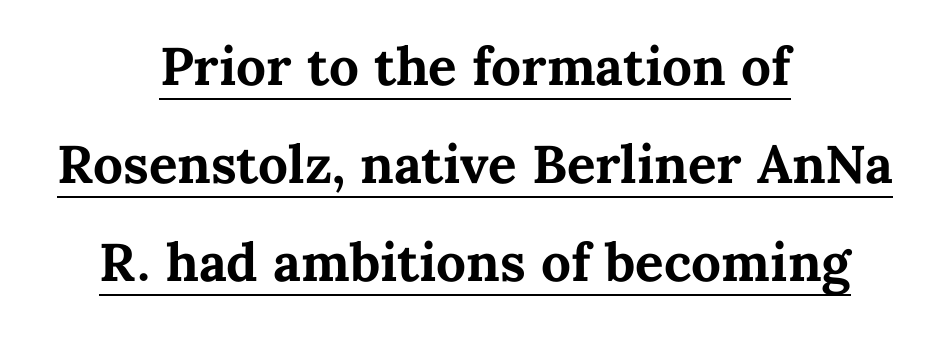
This sample uses plain, unmodified letter spacing. These words are printed bold, with thick strokes throughout. Varying glyph widths throughout — classic text-font behaviour. The whitespace from short lines is split evenly between both sides. This is the regular roman posture of the typeface.
